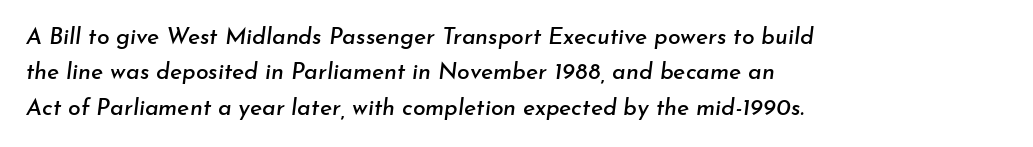
Q: Is the text italic (slanted)? A: Yes, it leans right by about 7 degrees.
Q: Is the text underlined? A: No.
Q: How is the paragraph aligned? A: Left-aligned.
Q: Is the spacing between letters normal or unusually wide? A: Normal.
Q: Is the spacing between lines tight, normal or loose? A: Normal.
